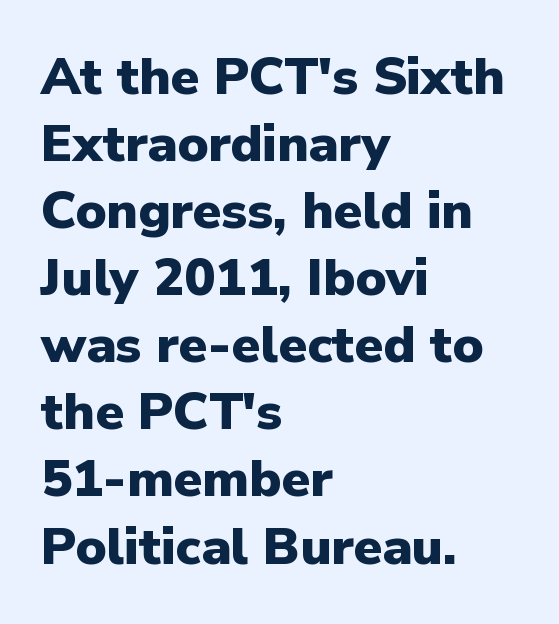
Q: Is the text bold? A: Yes.
Q: Is the text italic (slanted)? A: No, it is upright.
Q: Is the typeface a serif or a sans-serif typeface? A: Sans-serif.
Q: Is the text underlined? A: No.
Q: How is the paragraph aligned? A: Left-aligned.
Q: Is the spacing between letters normal or unusually wide? A: Normal.
Q: Is the spacing between lines tight, normal or loose? A: Normal.
Q: Width (condensed, normal, or wide)? A: Normal.
Q: Stroke contrast? A: Low.
Q: x-height? A: Medium.
Q: Monospaced? A: No.
